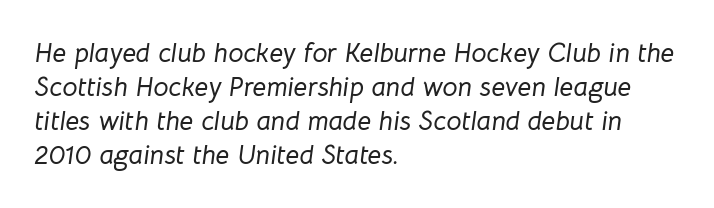
{"italic": "yes", "lean": "right", "slant_degrees": 8, "underline": "no", "align": "left", "line_spacing": "normal", "line_spacing_ratio": 1.26, "letter_spacing": "normal", "letter_spacing_em": 0.0, "glyph_px": 27}
